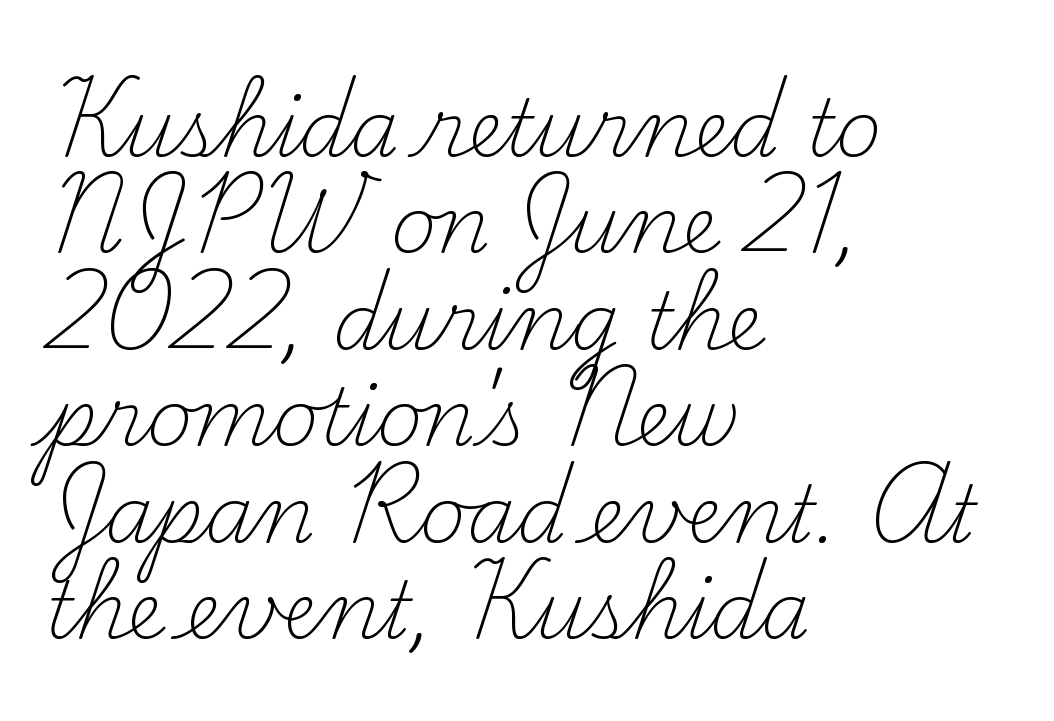
Q: Is the text bold? A: No.
Q: Is the text italic (slanted)? A: Yes.
Q: Is the text underlined? A: No.
Q: How is the paragraph aligned? A: Left-aligned.
Q: Is the spacing between letters normal or unusually wide? A: Normal.
Q: Width (condensed, normal, or wide)? A: Normal.
Q: Stroke contrast? A: Medium.
Q: x-height? A: Small.
Q: Monospaced? A: No.
